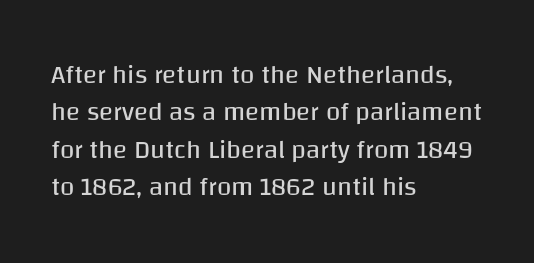
{"italic": "no", "bold": "no", "underline": "no", "align": "left", "line_spacing": "normal", "line_spacing_ratio": 1.44, "letter_spacing": "normal", "letter_spacing_em": 0.0, "glyph_px": 26}
